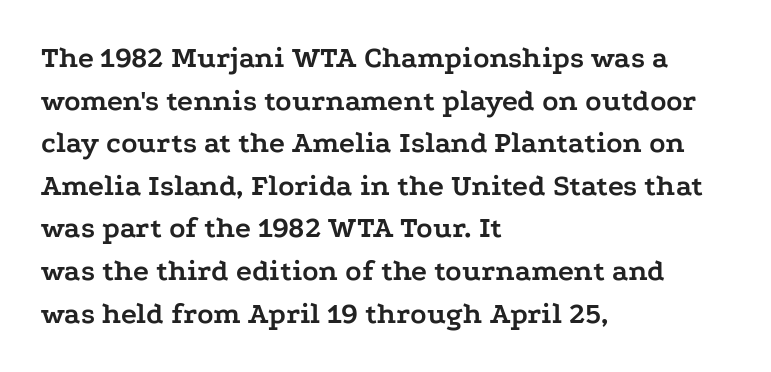
The image shows 30 px semibold, wide serif type, upright; set left-aligned, normal line spacing (1.42x), normal letter spacing, not underlined; low stroke contrast and a medium x-height.
